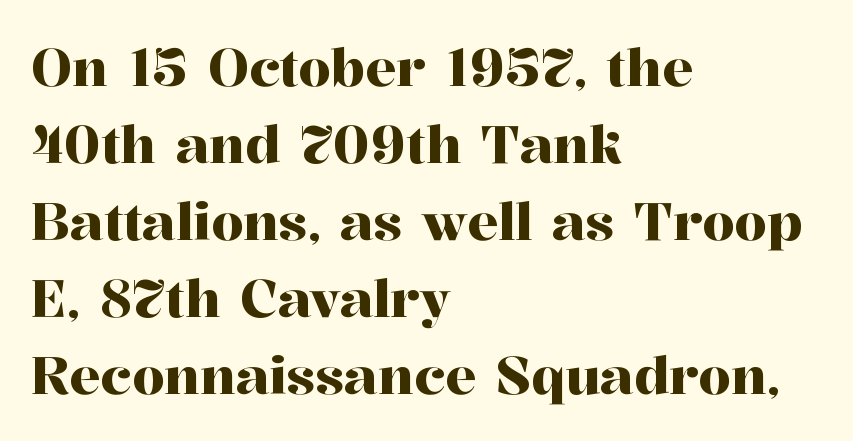
{"serif": "yes", "italic": "no", "width": "normal", "stroke_contrast": "high", "x_height": "medium", "monospaced": "no", "underline": "no", "align": "left", "line_spacing": "normal", "line_spacing_ratio": 1.48, "letter_spacing": "normal", "letter_spacing_em": 0.0, "glyph_px": 52}
